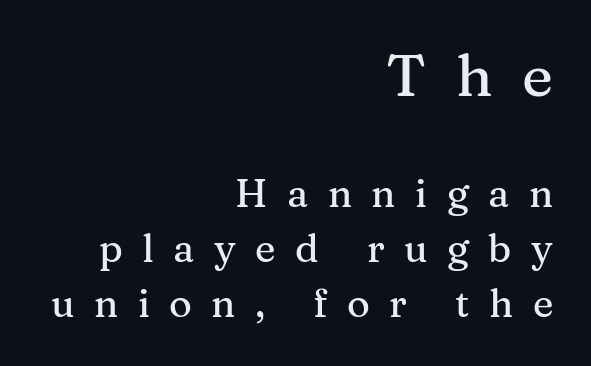
In terms of leading, this rendering sits right in the middle. No word sits above an underline. Two sizes are in play, and the larger belongs to the first block. You could only call the tracking loose — the letters float apart. Upright lettering throughout. The characters display serif detailing at their extremities.
